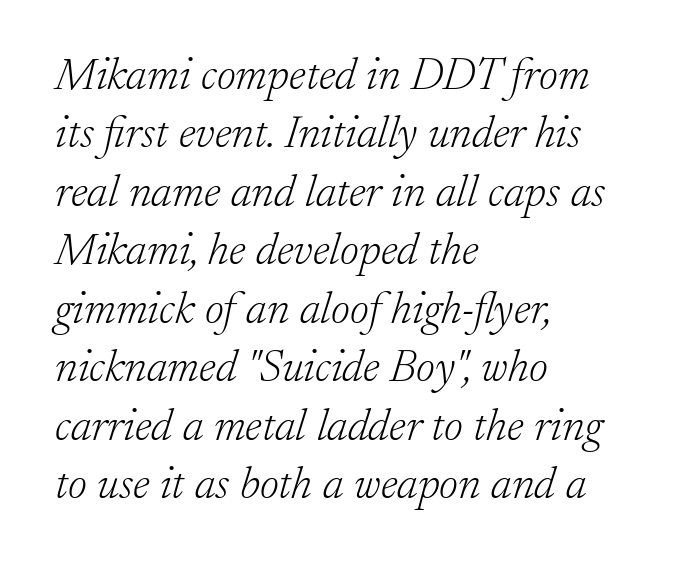
{"serif": "yes", "italic": "yes", "lean": "right", "slant_degrees": 17, "bold": "no", "weight": "light", "width": "normal", "stroke_contrast": "low", "x_height": "small", "monospaced": "no", "underline": "no", "align": "left", "line_spacing": "normal", "line_spacing_ratio": 1.27, "letter_spacing": "normal", "letter_spacing_em": 0.0, "glyph_px": 46}
